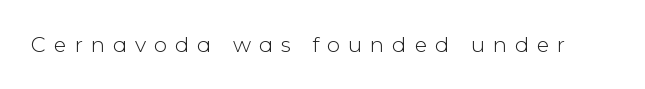
Substantial extra tracking has been applied to these lines. Italic: no, the glyphs are upright roman. Check the space under the baseline: it is left empty. Weight: regular or lighter.
